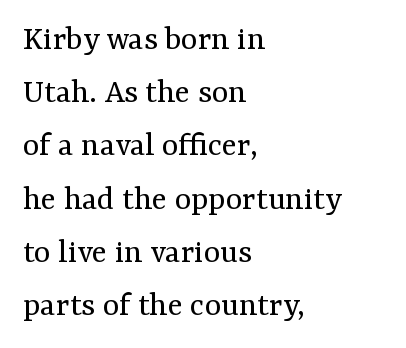
{"serif": "yes", "italic": "no", "bold": "no", "weight": "regular", "width": "normal", "stroke_contrast": "medium", "x_height": "medium", "monospaced": "no", "underline": "no", "align": "left", "line_spacing": "normal", "line_spacing_ratio": 1.52, "letter_spacing": "normal", "letter_spacing_em": 0.0, "glyph_px": 35}
